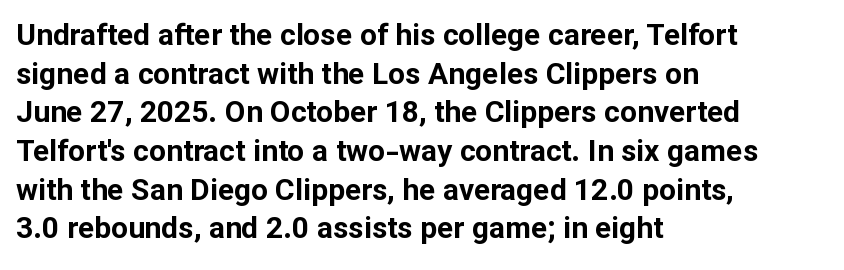
{"serif": "no", "italic": "no", "bold": "yes", "weight": "bold", "width": "normal", "stroke_contrast": "low", "x_height": "medium", "monospaced": "no", "underline": "no", "align": "left", "line_spacing": "normal", "line_spacing_ratio": 1.29, "letter_spacing": "normal", "letter_spacing_em": 0.0, "glyph_px": 30}
